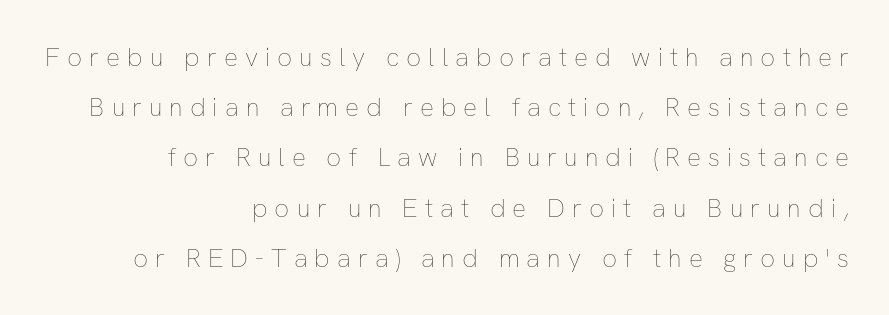
Does extra space separate the letters? Yes, quite a lot of it. The font is comparable to plain body text, perhaps lighter. Casual observation: everything's shoved over to the right. No italicization has been applied; the sample stays upright. The passage shown stacks its lines with a broad gap. Descenders are the only things crossing below the line.
